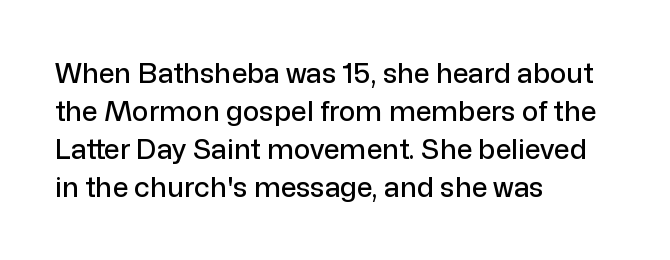
The image shows 28 px sans-serif type, upright; set left-aligned, normal line spacing (1.36x), normal letter spacing, not underlined; low stroke contrast and a medium x-height.
